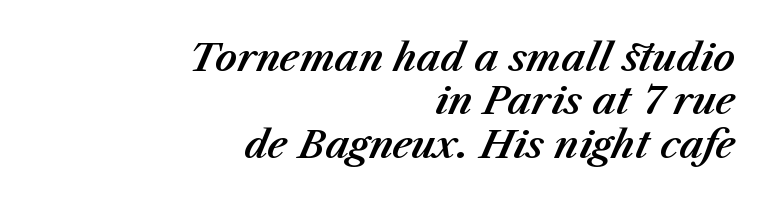
{"italic": "yes", "lean": "right", "slant_degrees": 23, "width": "normal", "stroke_contrast": "medium", "x_height": "medium", "monospaced": "no", "underline": "no", "align": "right", "line_spacing": "tight", "line_spacing_ratio": 1.14, "letter_spacing": "normal", "letter_spacing_em": 0.0, "glyph_px": 38}
